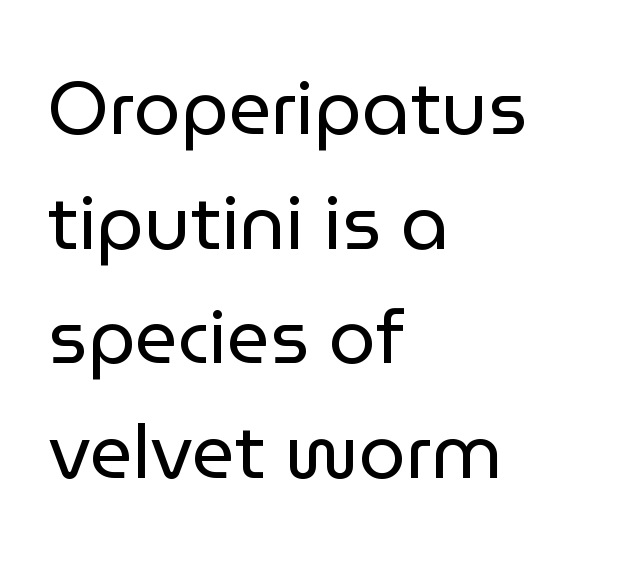
The image shows 75 px regular-weight sans-serif type, upright; set left-aligned, normal line spacing (1.53x), normal letter spacing, not underlined; low stroke contrast and a medium x-height.
